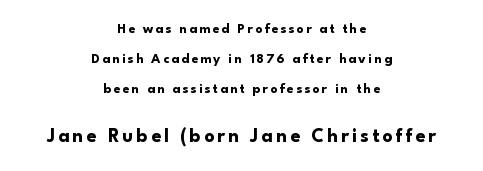
The image shows 20 px bold type, upright; set centered, loose line spacing (2.13x), not underlined; the second (bottom) block is 1.43x larger.
